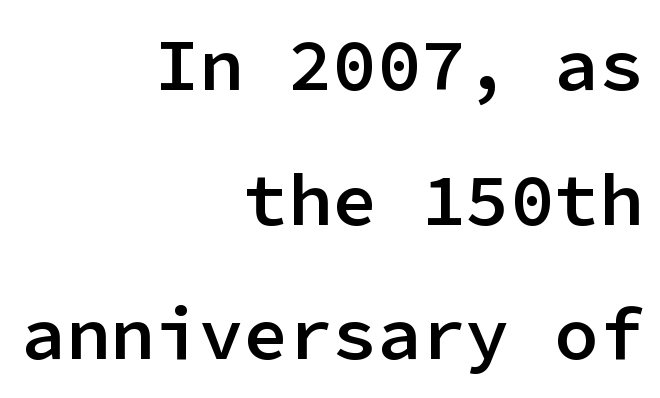
{"serif": "no", "italic": "no", "bold": "semi", "weight": "semibold", "width": "normal", "stroke_contrast": "low", "x_height": "medium", "monospaced": "yes", "underline": "no", "align": "right", "line_spacing_ratio": 1.82, "letter_spacing": "normal", "letter_spacing_em": 0.0, "glyph_px": 74}
